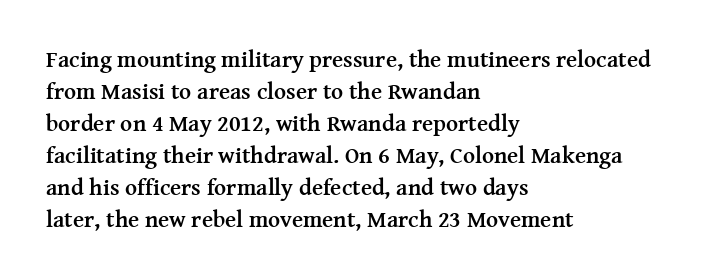
Q: Is the text bold? A: Yes.
Q: Is the text italic (slanted)? A: No, it is upright.
Q: Is the text underlined? A: No.
Q: How is the paragraph aligned? A: Left-aligned.
Q: Is the spacing between letters normal or unusually wide? A: Normal.
Q: Is the spacing between lines tight, normal or loose? A: Normal.
